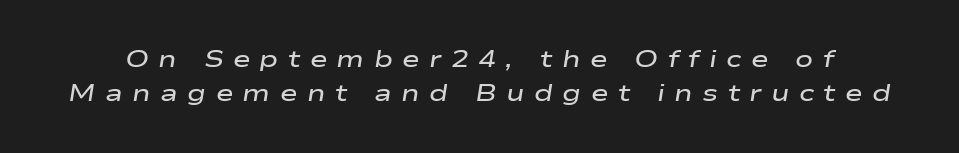
{"italic": "yes", "lean": "right", "slant_degrees": 9, "bold": "semi", "underline": "no", "line_spacing": "normal", "line_spacing_ratio": 1.43, "letter_spacing": "wide", "letter_spacing_em": 0.39, "glyph_px": 24}
